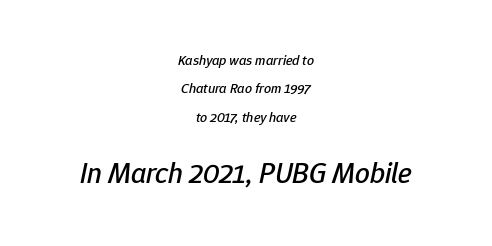
The image shows 29 px text type, italic (leaning right); set centered, loose line spacing (2.03x), normal letter spacing, not underlined; the second (bottom) block is 2.07x larger; low stroke contrast and a medium x-height.
